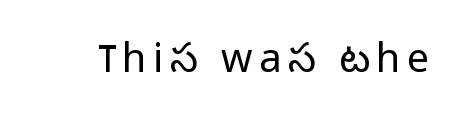
Q: Is the text bold? A: No.
Q: Is the text italic (slanted)? A: No, it is upright.
Q: Is the typeface a serif or a sans-serif typeface? A: Sans-serif.
Q: Is the text underlined? A: No.
Q: Width (condensed, normal, or wide)? A: Normal.
Q: Stroke contrast? A: Low.
Q: x-height? A: Medium.
Q: Monospaced? A: No.
